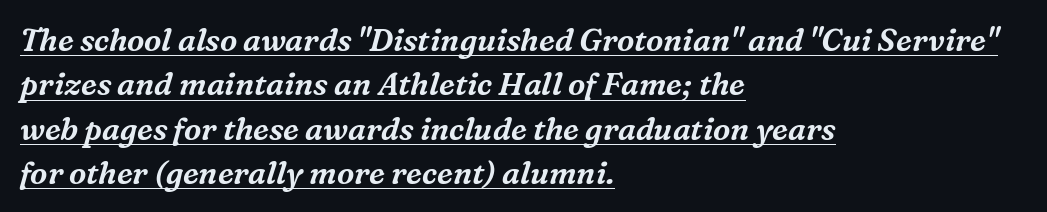
The image shows 31 px serif type, italic (leaning right); set left-aligned, normal line spacing (1.43x), normal letter spacing, underlined; medium stroke contrast and a medium x-height.
